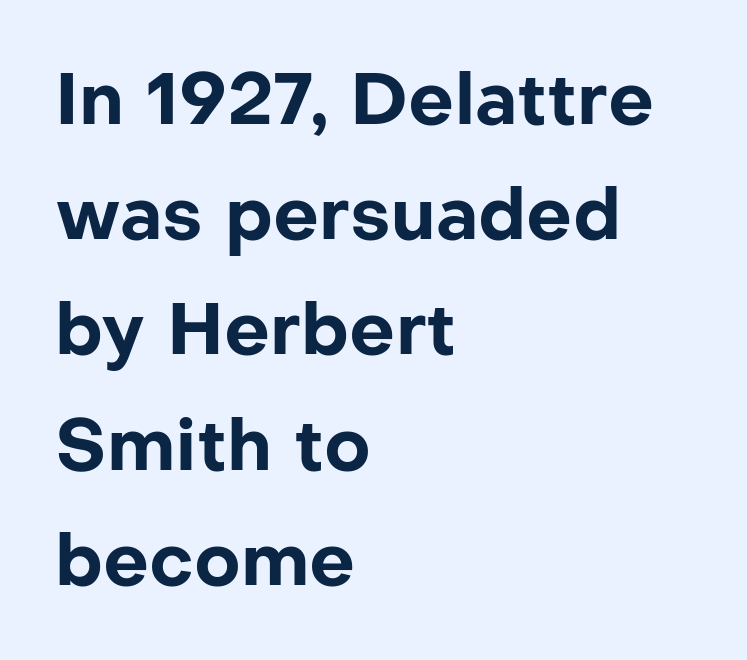
Q: Is the text bold? A: Yes.
Q: Is the text italic (slanted)? A: No, it is upright.
Q: Is the typeface a serif or a sans-serif typeface? A: Sans-serif.
Q: Is the text underlined? A: No.
Q: How is the paragraph aligned? A: Left-aligned.
Q: Is the spacing between letters normal or unusually wide? A: Normal.
Q: Is the spacing between lines tight, normal or loose? A: Normal.
Q: Width (condensed, normal, or wide)? A: Normal.
Q: Stroke contrast? A: Low.
Q: x-height? A: Medium.
Q: Monospaced? A: No.
